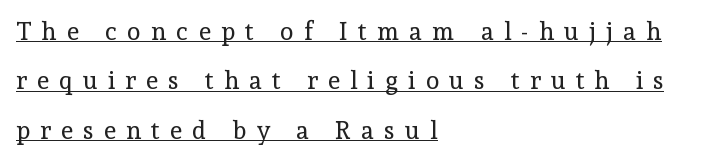
The image shows 25 px text type, upright; set left-aligned, loose line spacing (1.98x), unusually wide letter spacing (+0.41 em), underlined.
